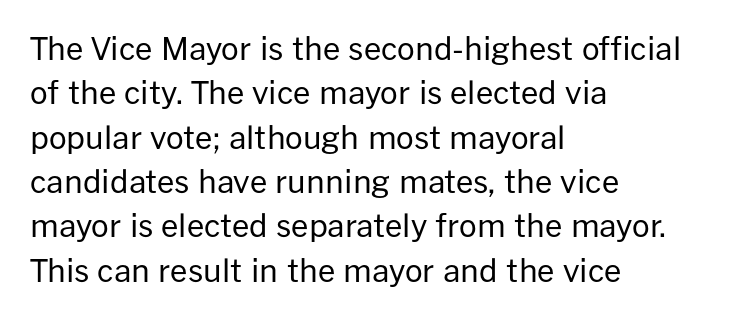
Q: Is the text bold? A: No.
Q: Is the text italic (slanted)? A: No, it is upright.
Q: Is the typeface a serif or a sans-serif typeface? A: Sans-serif.
Q: Is the text underlined? A: No.
Q: How is the paragraph aligned? A: Left-aligned.
Q: Is the spacing between letters normal or unusually wide? A: Normal.
Q: Is the spacing between lines tight, normal or loose? A: Normal.
Q: Width (condensed, normal, or wide)? A: Normal.
Q: Stroke contrast? A: Low.
Q: x-height? A: Medium.
Q: Monospaced? A: No.
